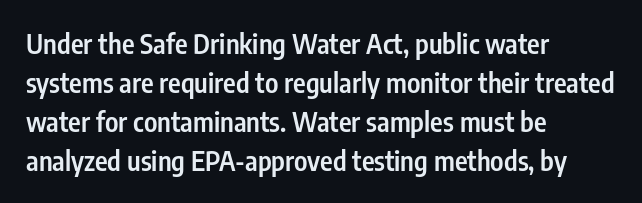
{"italic": "no", "bold": "semi", "underline": "no", "align": "left", "line_spacing": "normal", "line_spacing_ratio": 1.44, "letter_spacing": "normal", "letter_spacing_em": 0.0, "glyph_px": 27}
